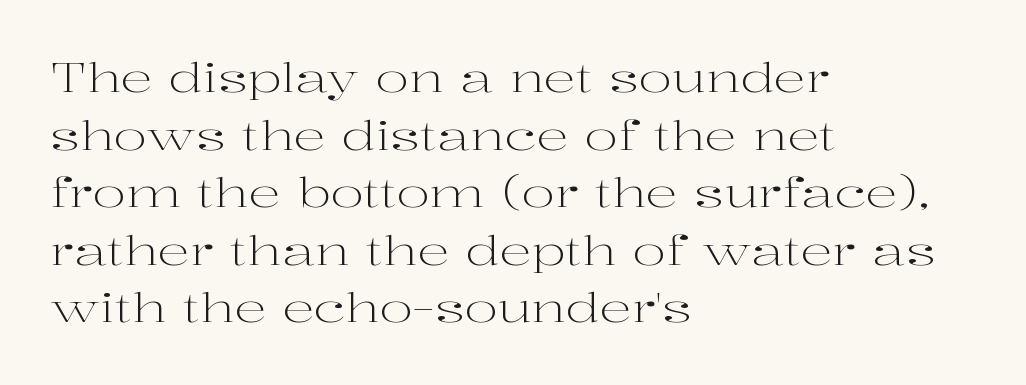
The image shows 40 px light, wide serif type, upright; set left-aligned, normal line spacing (1.44x), normal letter spacing, not underlined; high stroke contrast and a medium x-height.
